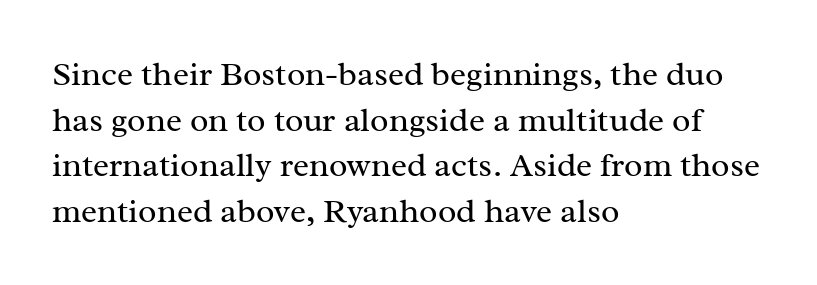
The image shows 34 px regular-weight serif type, upright; set left-aligned, normal line spacing (1.34x), normal letter spacing, not underlined; medium stroke contrast and a medium x-height.
